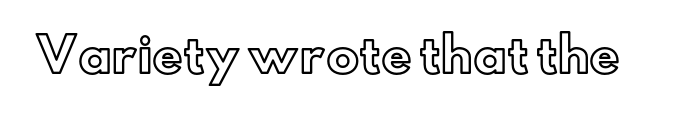
Characters remain perfectly vertical along every line. Nobody touched the tracking dial on this one. The glyphs are unaccompanied by any horizontal stroke below them. Is this a fixed-width face? No — the glyphs have proportional, varying widths.
